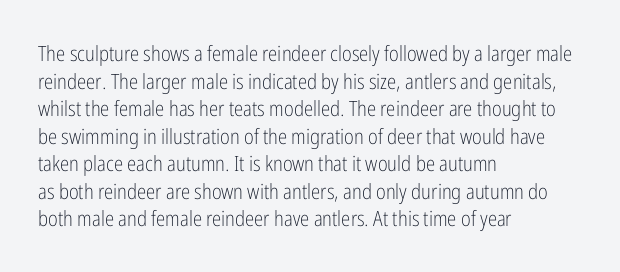
{"italic": "no", "bold": "no", "underline": "no", "align": "left", "line_spacing": "normal", "line_spacing_ratio": 1.31, "letter_spacing": "normal", "letter_spacing_em": 0.0, "glyph_px": 21}
